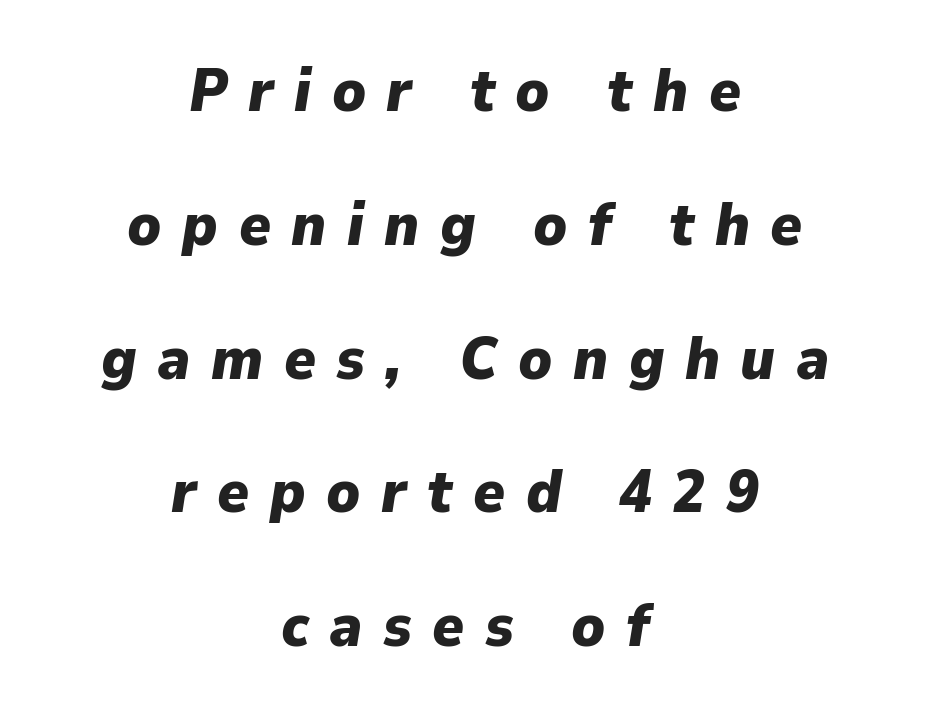
Is the letter spacing exaggerated? Yes — the characters are pushed far apart. I'd describe the lettering as bold — thick and assertive. Would a proofreader flag this as italicized? Yes. Just letters on the line, the space beneath them empty. A great deal of white space separates one row of letters from the next. Note the varied advance widths — an 'i' is clearly narrower than an 'm'.
